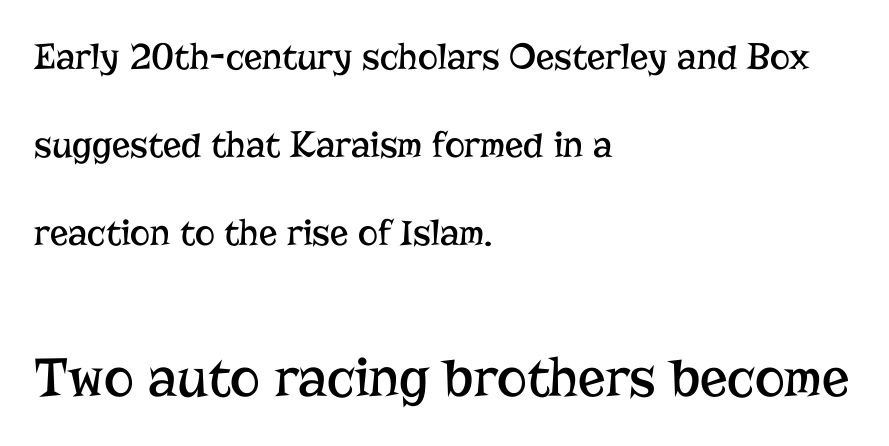
{"serif": "yes", "italic": "no", "bold": "no", "weight": "regular", "width": "normal", "stroke_contrast": "low", "x_height": "medium", "monospaced": "no", "underline": "no", "align": "left", "line_spacing": "loose", "line_spacing_ratio": 2.32, "letter_spacing": "normal", "letter_spacing_em": 0.0, "larger_block": "second", "size_ratio": 1.5, "glyph_px": 57}
